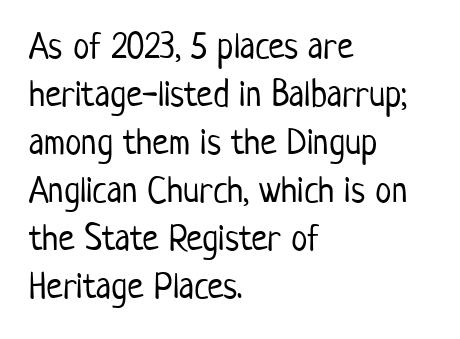
Q: Is the text bold? A: No.
Q: Is the text italic (slanted)? A: No, it is upright.
Q: Is the typeface a serif or a sans-serif typeface? A: Sans-serif.
Q: Is the text underlined? A: No.
Q: How is the paragraph aligned? A: Left-aligned.
Q: Is the spacing between letters normal or unusually wide? A: Normal.
Q: Is the spacing between lines tight, normal or loose? A: Normal.
Q: Width (condensed, normal, or wide)? A: Condensed.
Q: Stroke contrast? A: Low.
Q: x-height? A: Medium.
Q: Monospaced? A: No.
